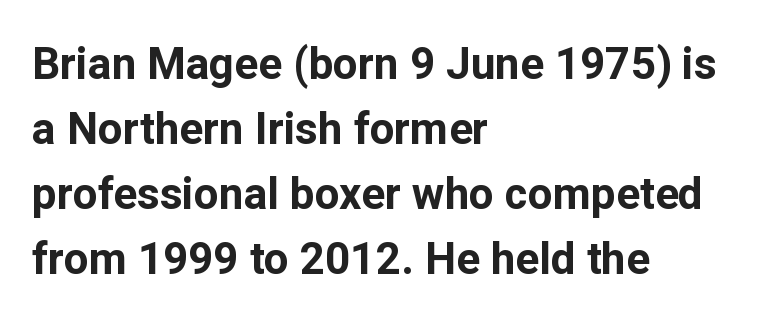
Q: Is the text bold? A: Yes.
Q: Is the text italic (slanted)? A: No, it is upright.
Q: Is the typeface a serif or a sans-serif typeface? A: Sans-serif.
Q: Is the text underlined? A: No.
Q: How is the paragraph aligned? A: Left-aligned.
Q: Is the spacing between letters normal or unusually wide? A: Normal.
Q: Is the spacing between lines tight, normal or loose? A: Normal.
Q: Width (condensed, normal, or wide)? A: Normal.
Q: Stroke contrast? A: Low.
Q: x-height? A: Medium.
Q: Monospaced? A: No.
